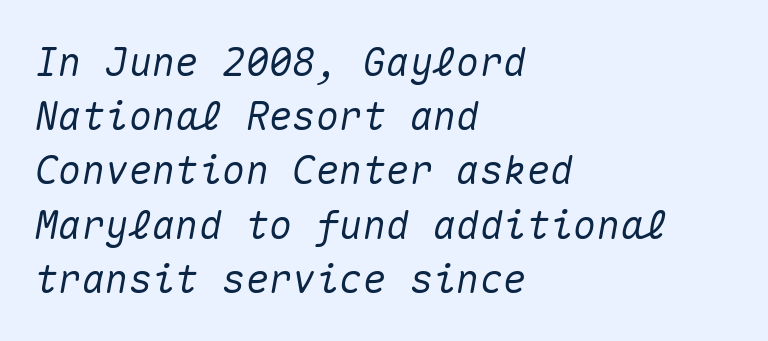
{"italic": "yes", "lean": "right", "slant_degrees": 10, "width": "normal", "stroke_contrast": "medium", "x_height": "medium", "monospaced": "yes", "underline": "no", "align": "left", "line_spacing": "normal", "line_spacing_ratio": 1.39, "letter_spacing": "normal", "letter_spacing_em": 0.0, "glyph_px": 39}
